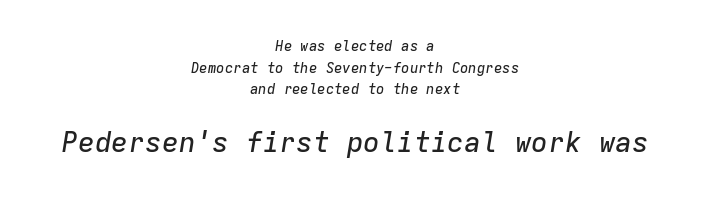
Quick note: underline off. These lines were composed using italics. Looks like terminal output: every glyph gets an equal slot. A centered setting, common on invitations and titles, is used for this passage.
